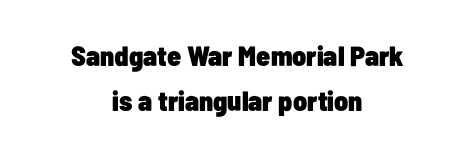
The passage shown is typeset with a sans-serif family. Honestly, the row spacing looks completely unremarkable. Glyph-to-glyph distance matches everyday printed text. These lines are rendered in a variable-pitch font. The text block is weighted toward neither margin, spreading evenly from the middle.
